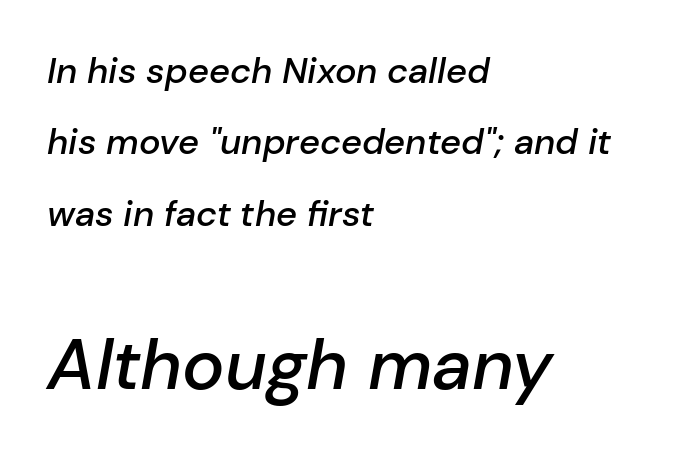
Q: Is the text bold? A: Semi-bold.
Q: Is the text italic (slanted)? A: Yes, it leans right by about 10 degrees.
Q: Is the text underlined? A: No.
Q: How is the paragraph aligned? A: Left-aligned.
Q: Is the spacing between letters normal or unusually wide? A: Normal.
Q: Is the spacing between lines tight, normal or loose? A: Loose.
Q: Which block of text is set in a larger size, the first (top) or the second (bottom)? A: The second (bottom) one.
Q: Width (condensed, normal, or wide)? A: Normal.
Q: Stroke contrast? A: Low.
Q: x-height? A: Medium.
Q: Monospaced? A: No.
